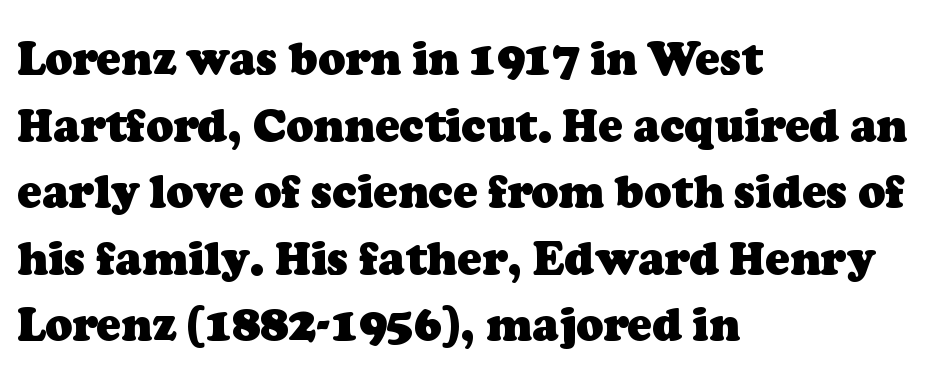
Q: Is the text bold? A: Yes.
Q: Is the typeface a serif or a sans-serif typeface? A: Serif.
Q: Is the text underlined? A: No.
Q: How is the paragraph aligned? A: Left-aligned.
Q: Is the spacing between letters normal or unusually wide? A: Normal.
Q: Is the spacing between lines tight, normal or loose? A: Normal.
Q: Width (condensed, normal, or wide)? A: Normal.
Q: Stroke contrast? A: Low.
Q: x-height? A: Medium.
Q: Monospaced? A: No.
